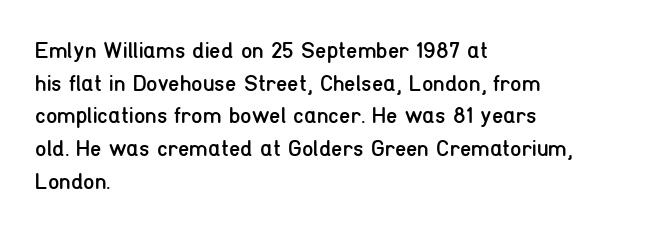
Characters follow at the spacing the type designer built in. The letterforms sit at book weight or below. Rendered with straight, roman letterforms. The rows are spaced the way most documents space them. The strip under each line holds only bare page.
